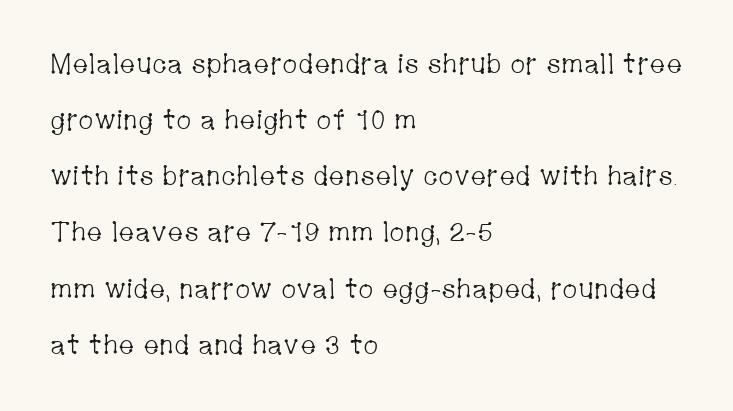
The lettering stays uniformly vertical, giving the passage a roman look. Beneath every word, the page is bare. Look at the tracking — it's just the regular setting, nothing added. This sample trades compactness for vertical openness between lines.
